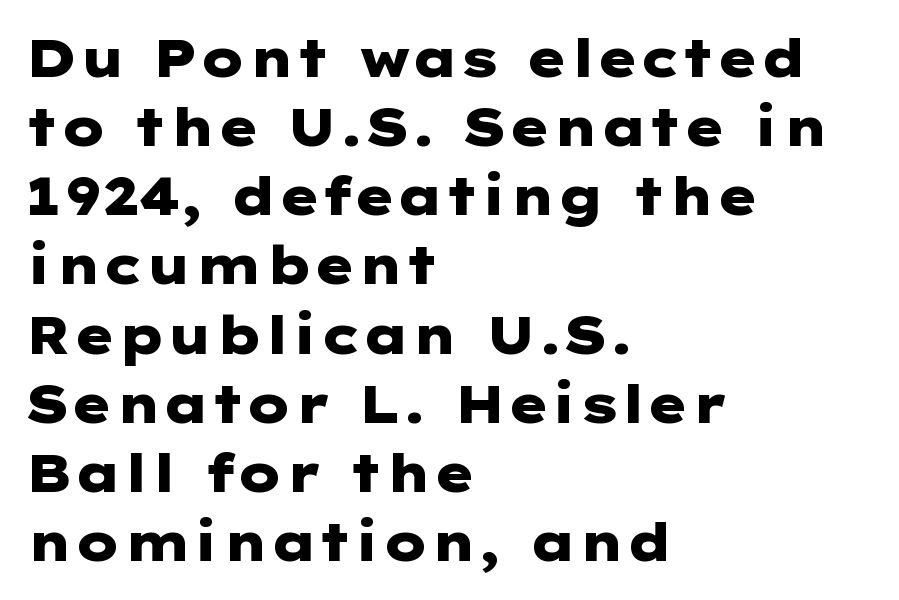
Grotesque or geometric, the face here clearly has no serifs. A typesetter would mark this as roman, not italic. Default kerning and tracking; the words read as compact shapes. The paragraph shown leans on its left margin. The space beneath each line is pristine and unruled.
